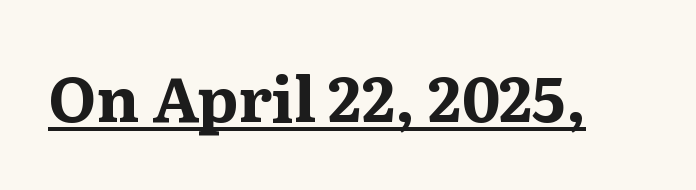
The image shows 62 px bold serif type, upright; set normal letter spacing, underlined; medium stroke contrast and a medium x-height.
